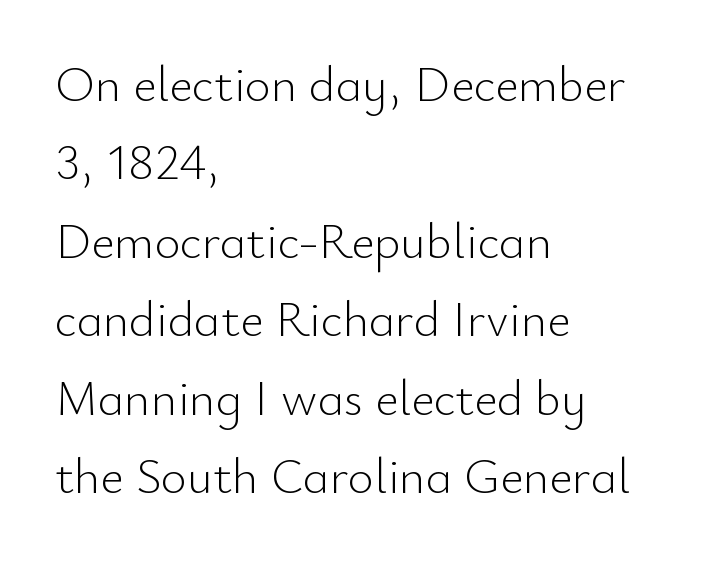
{"serif": "no", "italic": "no", "bold": "no", "weight": "light", "width": "normal", "stroke_contrast": "low", "x_height": "small", "monospaced": "no", "underline": "no", "align": "left", "line_spacing": "normal", "line_spacing_ratio": 1.57, "letter_spacing": "normal", "letter_spacing_em": 0.0, "glyph_px": 50}
